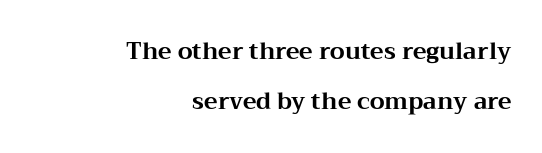
Ordinary non-slanted type is in use. Vertically, the passage feels expansive, rows floating well apart. The letters sit at their default tracking, neither squeezed nor spread. Reading down the block, your eye finds every line finishing at a fixed right position. Descenders hang freely into open space.
